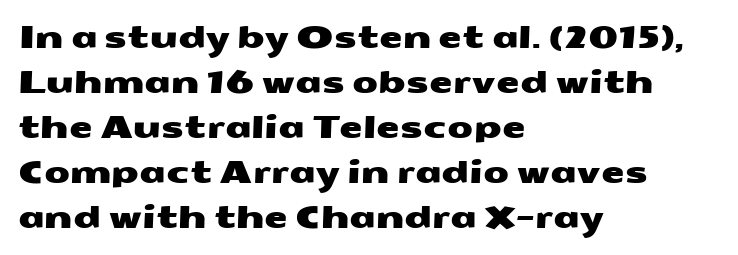
The image shows 30 px wide sans-serif type; set left-aligned, normal line spacing (1.5x), normal letter spacing, not underlined; medium stroke contrast and a medium x-height.
